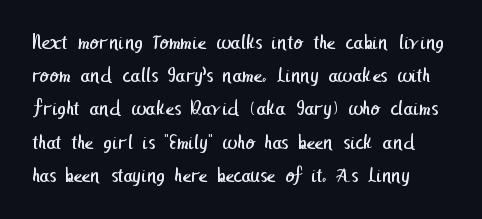
{"bold": "no", "underline": "no", "line_spacing": "normal", "line_spacing_ratio": 1.58, "letter_spacing": "normal", "letter_spacing_em": 0.0, "glyph_px": 21}
